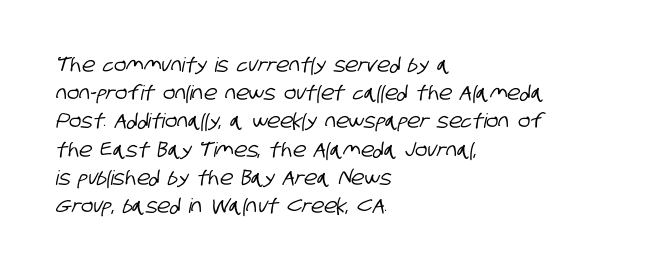
{"underline": "no", "align": "left", "line_spacing": "normal", "line_spacing_ratio": 1.41, "letter_spacing": "normal", "letter_spacing_em": 0.0, "glyph_px": 20}
